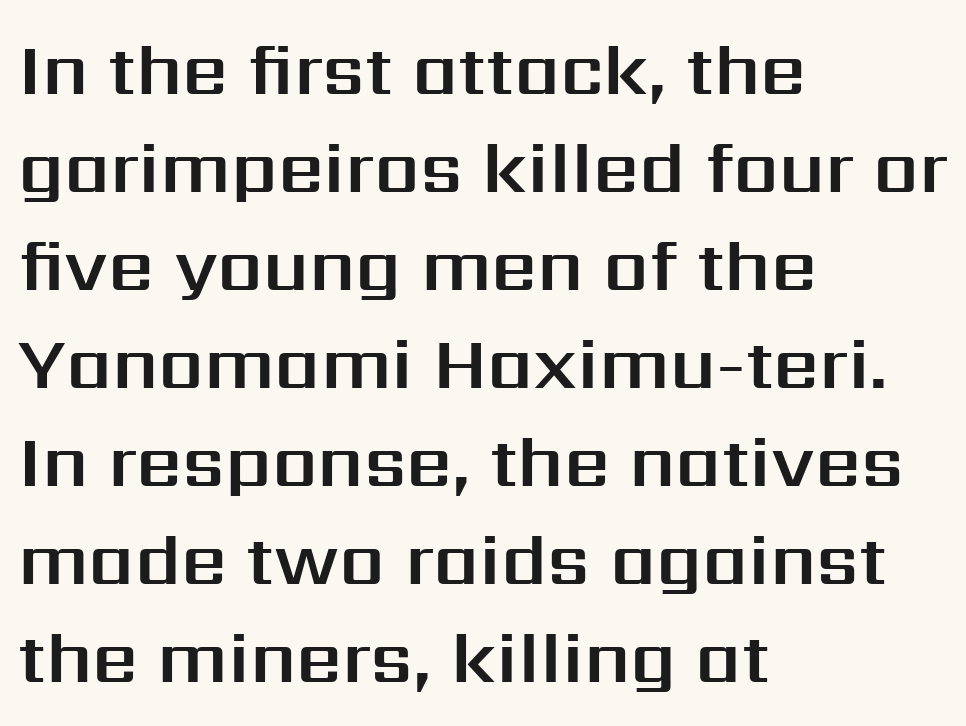
{"serif": "no", "italic": "no", "width": "normal", "stroke_contrast": "medium", "x_height": "medium", "monospaced": "no", "underline": "no", "align": "left", "line_spacing": "normal", "line_spacing_ratio": 1.36, "letter_spacing": "normal", "letter_spacing_em": 0.0, "glyph_px": 72}
